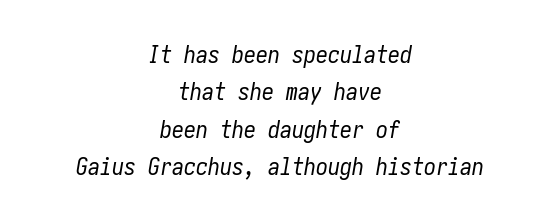
No heavy texture on the line: the type isn't bold. Notice how the stems are inclined rather than vertical — that's the hallmark of italics. Honestly, the letter spacing is just normal — you wouldn't notice it. Vertically, the passage feels balanced, rows spaced as you'd expect. Any mark beneath the type? The region is blank. Which margin do the lines hug? Neither — every line sits in the middle.
